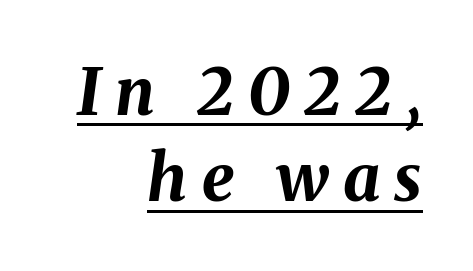
Q: Is the text bold? A: Yes.
Q: Is the text italic (slanted)? A: Yes, it leans right by about 8 degrees.
Q: Is the text underlined? A: Yes.
Q: How is the paragraph aligned? A: Right-aligned.
Q: Is the spacing between letters normal or unusually wide? A: Unusually wide.
Q: Is the spacing between lines tight, normal or loose? A: Normal.
Q: Width (condensed, normal, or wide)? A: Normal.
Q: Stroke contrast? A: Medium.
Q: x-height? A: Medium.
Q: Monospaced? A: No.
